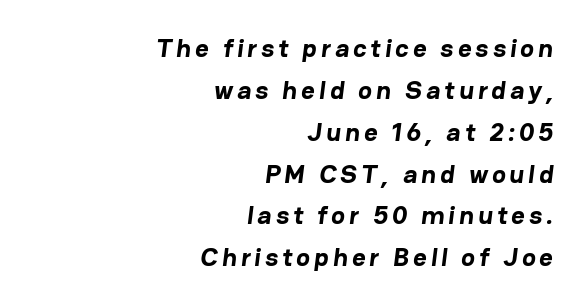
{"bold": "yes", "underline": "no", "align": "right", "line_spacing": "normal", "line_spacing_ratio": 1.61, "glyph_px": 26}
